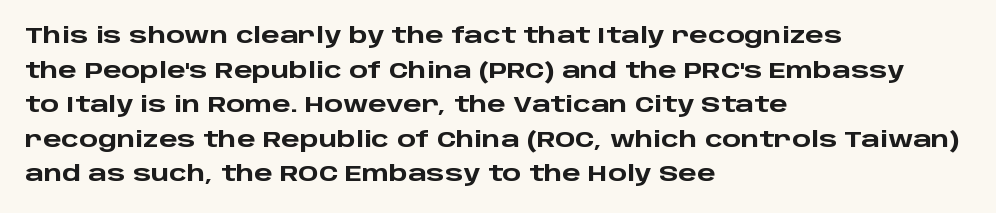
Q: Is the text bold? A: Yes.
Q: Is the text italic (slanted)? A: No, it is upright.
Q: Is the text underlined? A: No.
Q: How is the paragraph aligned? A: Left-aligned.
Q: Is the spacing between letters normal or unusually wide? A: Normal.
Q: Is the spacing between lines tight, normal or loose? A: Normal.
